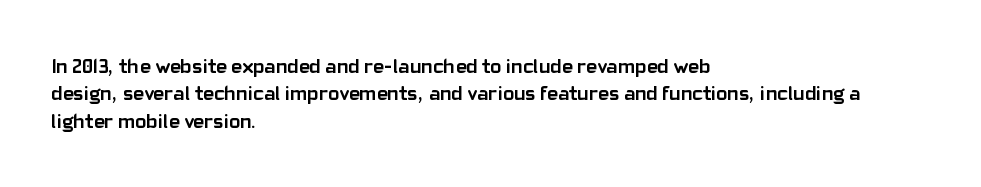
The image shows 21 px bold type, upright; set left-aligned, normal line spacing (1.3x), normal letter spacing, not underlined.
